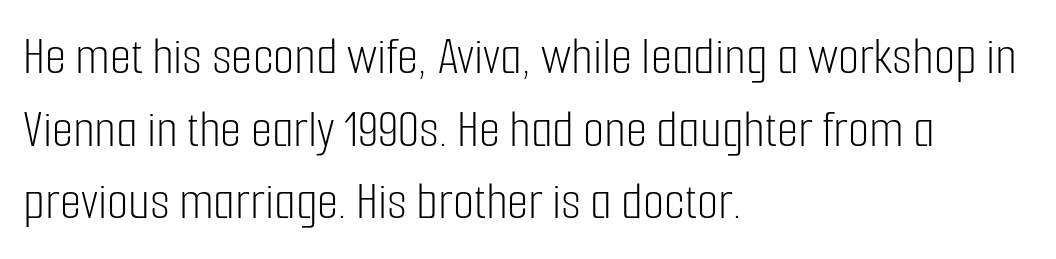
The image shows 55 px light, condensed sans-serif type, upright; set left-aligned, normal line spacing (1.32x), normal letter spacing, not underlined; low stroke contrast and a medium x-height.
